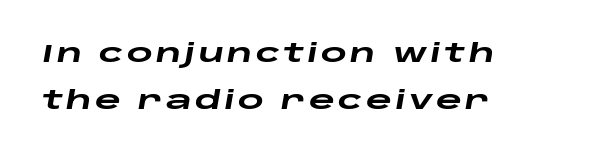
The image shows 25 px bold type, italic (leaning right); set left-aligned, line spacing 1.89x, not underlined.
